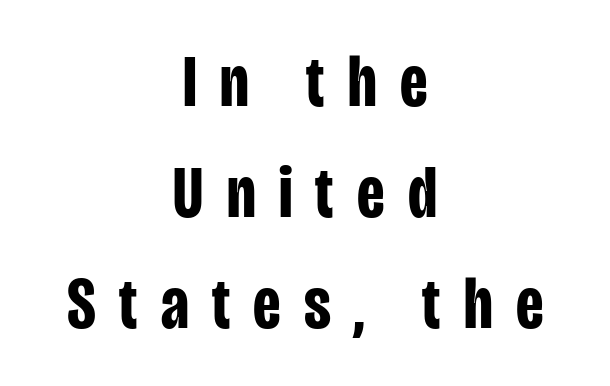
Q: Is the text bold? A: Yes.
Q: Is the text italic (slanted)? A: No, it is upright.
Q: Is the typeface a serif or a sans-serif typeface? A: Sans-serif.
Q: Is the text underlined? A: No.
Q: How is the paragraph aligned? A: Centered.
Q: Is the spacing between letters normal or unusually wide? A: Unusually wide.
Q: Is the spacing between lines tight, normal or loose? A: Normal.
Q: Width (condensed, normal, or wide)? A: Condensed.
Q: Stroke contrast? A: Low.
Q: x-height? A: Large.
Q: Monospaced? A: No.
